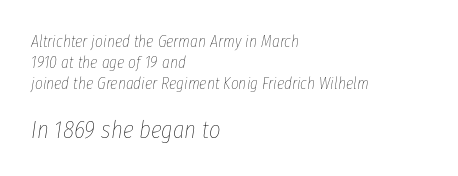
Q: Is the text bold? A: No.
Q: Is the text italic (slanted)? A: Yes, it leans right by about 8 degrees.
Q: Is the text underlined? A: No.
Q: How is the paragraph aligned? A: Left-aligned.
Q: Is the spacing between letters normal or unusually wide? A: Normal.
Q: Which block of text is set in a larger size, the first (top) or the second (bottom)? A: The second (bottom) one.
